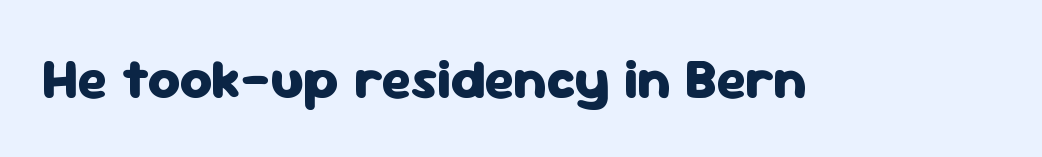
Each letter keeps its own natural width here, so spacing adapts to shape. The space directly below the letters is spotless. Between one letter and the next there's only the usual sliver of space. The type sits square on the baseline with zero lean. This is heavy type, rendered in bold. Font category for this specimen: sans-serif.
